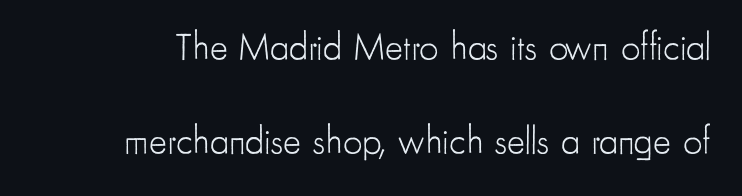
The image shows 38 px light, condensed sans-serif type, upright; set loose line spacing (2.48x), normal letter spacing, not underlined; low stroke contrast and a small x-height.
